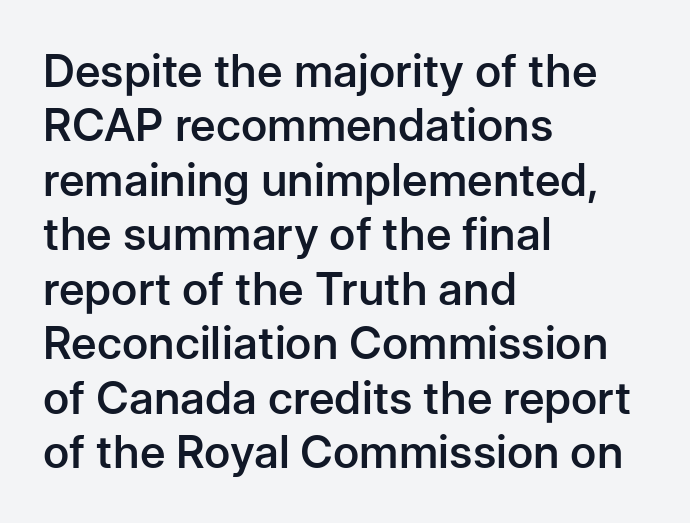
This is roman type, the default non-slanted kind. Honestly, there is no underline to notice here at all. The passage shown has conventional tracking throughout. Is this a sans? Yes — the strokes have no serifs. The paragraph shown leans on its left margin. On the weight axis this lands at semibold, roughly 600.
